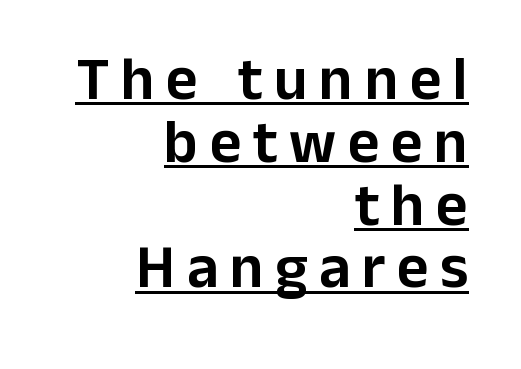
Q: Is the text italic (slanted)? A: No, it is upright.
Q: Is the typeface a serif or a sans-serif typeface? A: Sans-serif.
Q: Is the text underlined? A: Yes.
Q: How is the paragraph aligned? A: Right-aligned.
Q: Is the spacing between lines tight, normal or loose? A: Tight.
Q: Width (condensed, normal, or wide)? A: Normal.
Q: Stroke contrast? A: Low.
Q: x-height? A: Medium.
Q: Monospaced? A: No.
